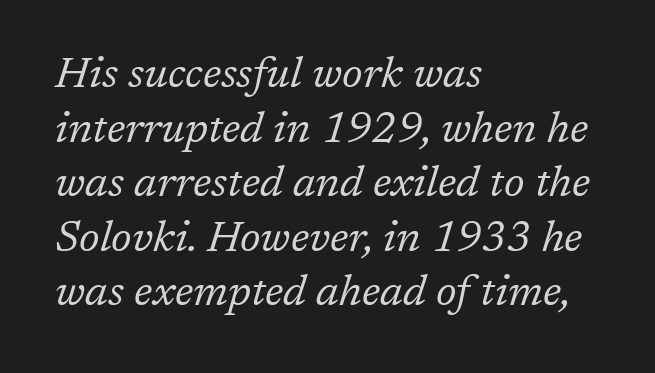
Q: Is the text bold? A: No.
Q: Is the text italic (slanted)? A: Yes, it leans right by about 17 degrees.
Q: Is the typeface a serif or a sans-serif typeface? A: Serif.
Q: Is the text underlined? A: No.
Q: How is the paragraph aligned? A: Left-aligned.
Q: Is the spacing between letters normal or unusually wide? A: Normal.
Q: Is the spacing between lines tight, normal or loose? A: Normal.
Q: Width (condensed, normal, or wide)? A: Normal.
Q: Stroke contrast? A: Low.
Q: x-height? A: Medium.
Q: Monospaced? A: No.
